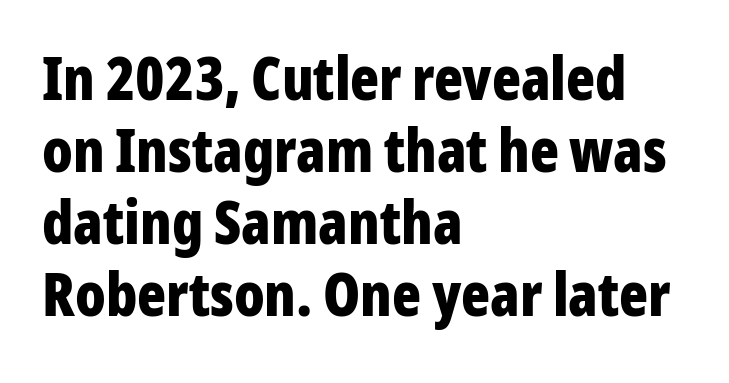
The image shows 60 px bold, condensed sans-serif type, upright; set left-aligned, line spacing 1.2x, normal letter spacing, not underlined; low stroke contrast and a medium x-height.
